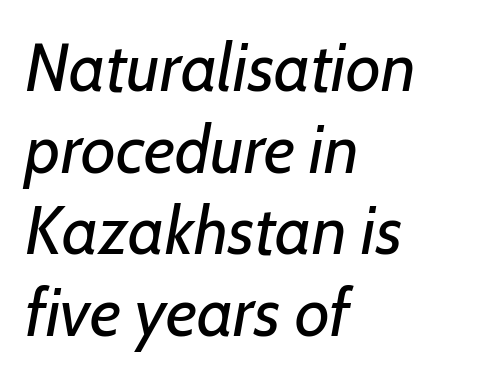
The image shows 68 px regular-weight type, italic (leaning right); set left-aligned, line spacing 1.2x, normal letter spacing, not underlined; low stroke contrast and a medium x-height.
